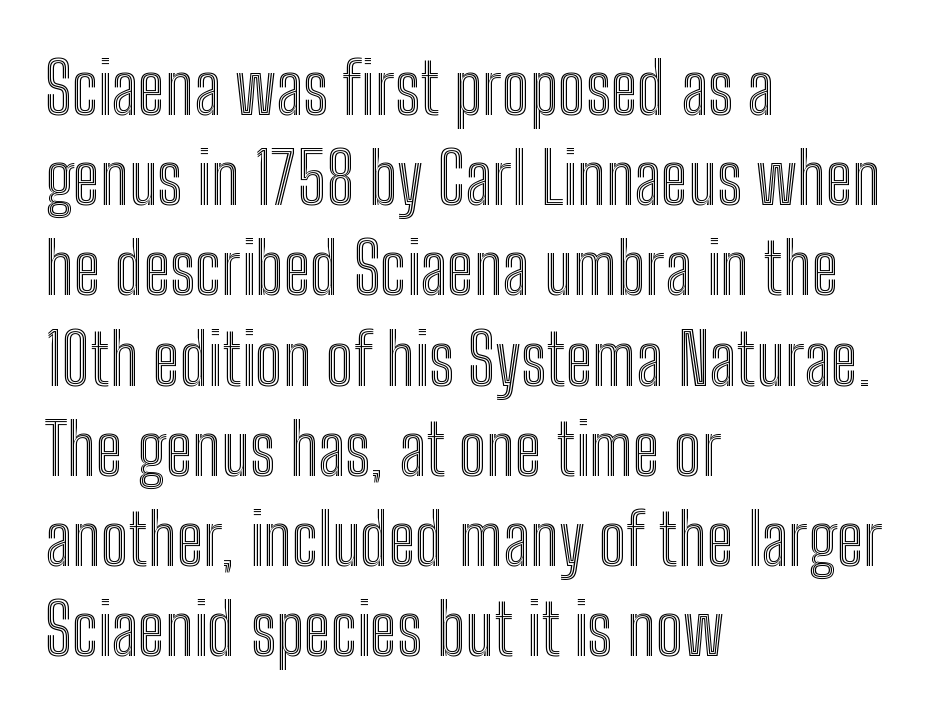
Q: Is the text italic (slanted)? A: No, it is upright.
Q: Is the text underlined? A: No.
Q: How is the paragraph aligned? A: Left-aligned.
Q: Is the spacing between letters normal or unusually wide? A: Normal.
Q: Is the spacing between lines tight, normal or loose? A: Normal.
Q: Width (condensed, normal, or wide)? A: Condensed.
Q: x-height? A: Medium.
Q: Monospaced? A: No.
